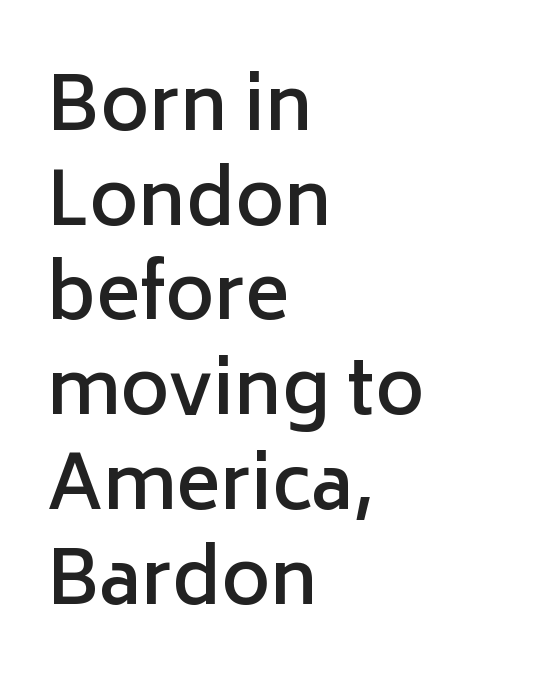
Q: Is the text bold? A: Semi-bold.
Q: Is the text italic (slanted)? A: No, it is upright.
Q: Is the typeface a serif or a sans-serif typeface? A: Sans-serif.
Q: Is the text underlined? A: No.
Q: How is the paragraph aligned? A: Left-aligned.
Q: Is the spacing between letters normal or unusually wide? A: Normal.
Q: Is the spacing between lines tight, normal or loose? A: Normal.
Q: Width (condensed, normal, or wide)? A: Normal.
Q: Stroke contrast? A: Low.
Q: x-height? A: Medium.
Q: Monospaced? A: No.
